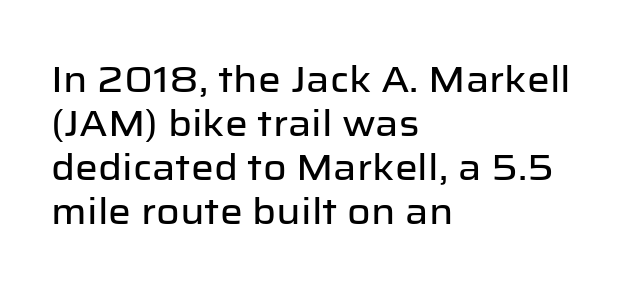
Serifs: no, the terminals of the letterforms are clean. Each letter keeps its own natural width here, so spacing adapts to shape. Check under the words: just untouched page. The setting favours the left margin, as ordinary paragraphs usually do.
